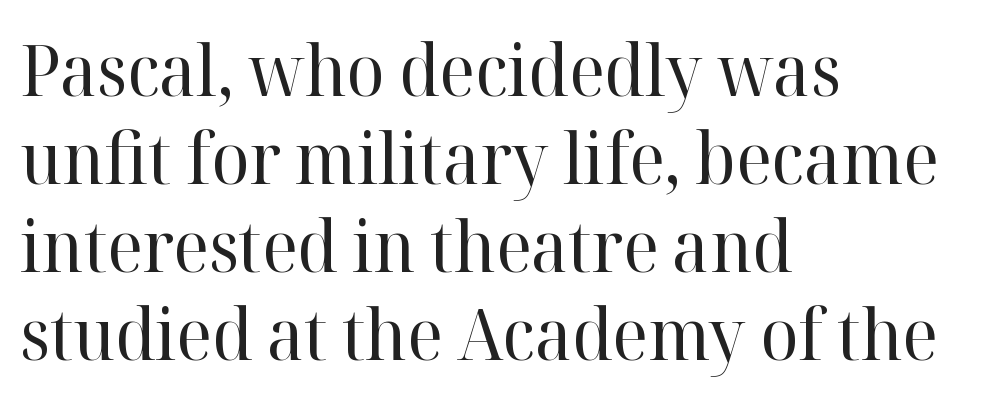
The image shows 71 px regular-weight serif type, upright; set left-aligned, line spacing 1.24x, normal letter spacing, not underlined; high stroke contrast and a medium x-height.
